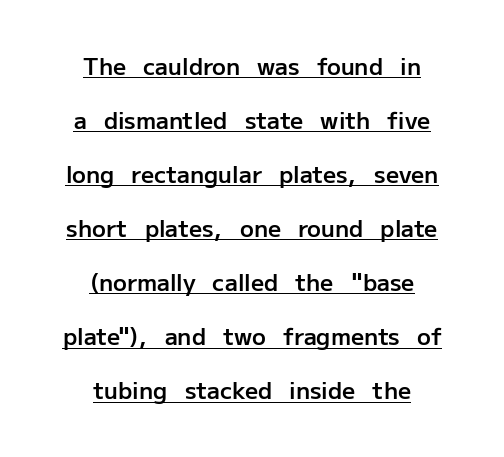
The image shows 23 px text type, upright; set centered, loose line spacing (2.35x), normal letter spacing, underlined.
